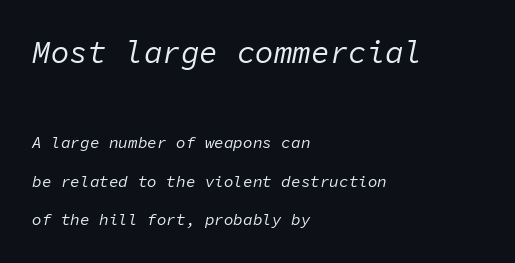
The rendering uses a large line-height, opening up the rows. Two sizes are in play, and the larger belongs to the first block. Characters follow at the spacing the type designer built in. The rendering uses typewriter-style spacing with identical character cells.
